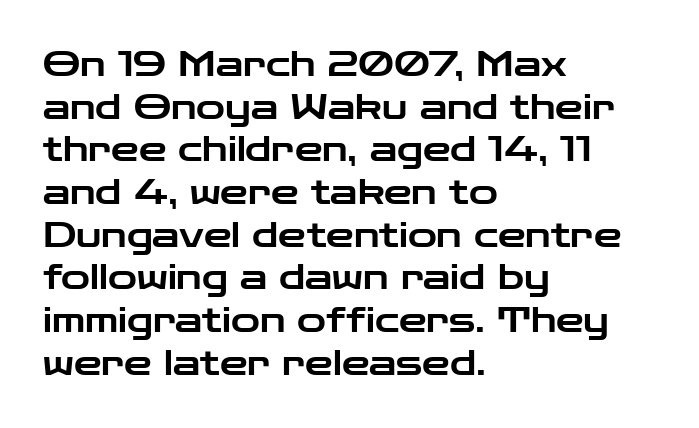
Compared with typical body copy, the letter spacing here is the same. Leftover space on each line is placed entirely after the last word. Type style note: lacks serifs. The foot of each line stays bare and open. It's the straight-up-and-down kind of type. Looks like regular typesetting: each glyph gets only the width it needs.
